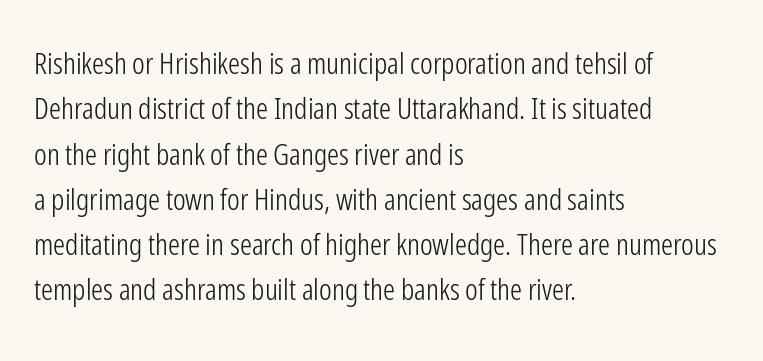
Q: Is the text bold? A: No.
Q: Is the text italic (slanted)? A: No, it is upright.
Q: Is the typeface a serif or a sans-serif typeface? A: Sans-serif.
Q: Is the text underlined? A: No.
Q: How is the paragraph aligned? A: Left-aligned.
Q: Is the spacing between letters normal or unusually wide? A: Normal.
Q: Is the spacing between lines tight, normal or loose? A: Normal.
Q: Width (condensed, normal, or wide)? A: Condensed.
Q: Stroke contrast? A: Low.
Q: x-height? A: Medium.
Q: Monospaced? A: No.
